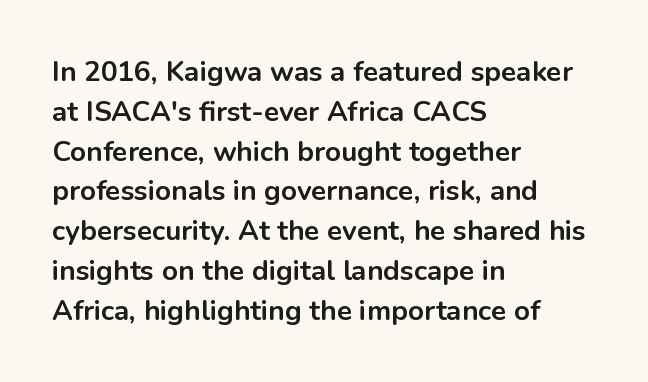
The image shows 28 px bold sans-serif type, upright; set left-aligned, normal line spacing (1.42x), normal letter spacing, not underlined; low stroke contrast and a medium x-height.
